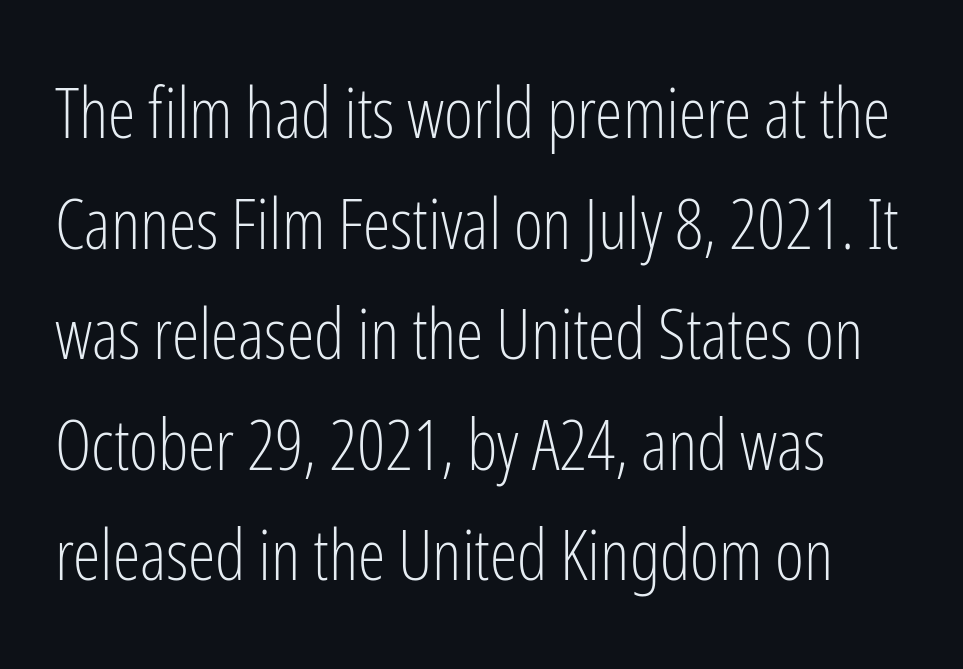
Glance below the letters and you will spot only blank space. Ascenders rise straight up at ninety degrees. The rendering uses natural spacing where letterforms have individual widths. The line-height multiplier appears to be the usual default. The font sits on the lighter half of the weight spectrum, regular included. The tracking reads as untouched default to a designer's eye.
